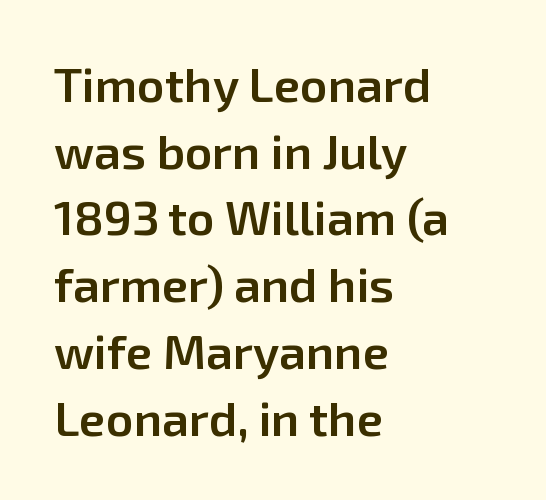
How are the letters spaced? Ordinarily, with no added tracking. Nobody drew a line under any word here. Type style note: lacks serifs. Each letter keeps its own natural width here, so spacing adapts to shape. The vertical gap from one line to the next is medium. Caption: multi-line text, flush left, ragged right.
